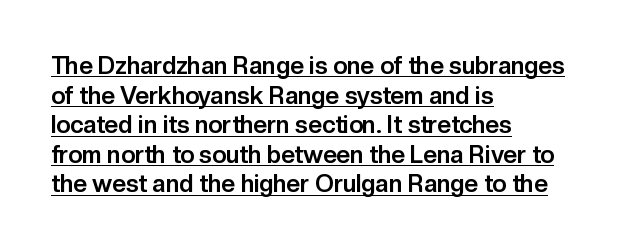
The image shows 24 px bold type, upright; set left-aligned, line spacing 1.23x, normal letter spacing, underlined.
